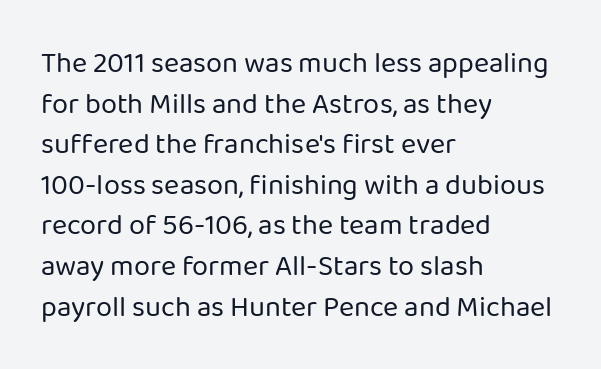
Q: Is the text bold? A: No.
Q: Is the text italic (slanted)? A: No, it is upright.
Q: Is the typeface a serif or a sans-serif typeface? A: Sans-serif.
Q: Is the text underlined? A: No.
Q: How is the paragraph aligned? A: Left-aligned.
Q: Is the spacing between letters normal or unusually wide? A: Normal.
Q: Is the spacing between lines tight, normal or loose? A: Normal.
Q: Width (condensed, normal, or wide)? A: Normal.
Q: Stroke contrast? A: Low.
Q: x-height? A: Medium.
Q: Monospaced? A: No.
